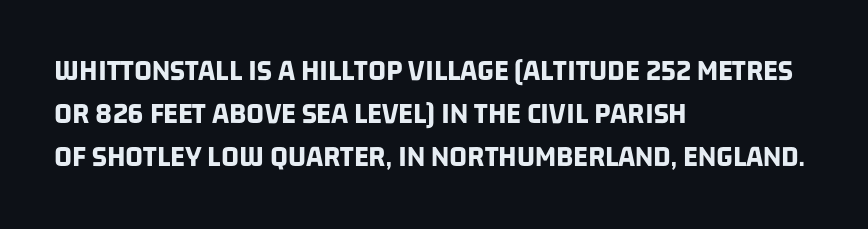
The image shows 31 px bold, condensed sans-serif type; set left-aligned, normal line spacing (1.38x), normal letter spacing, not underlined; low stroke contrast and a large x-height.
